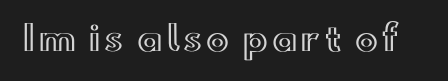
The image shows 34 px wide type, upright; set not underlined; a small x-height.
